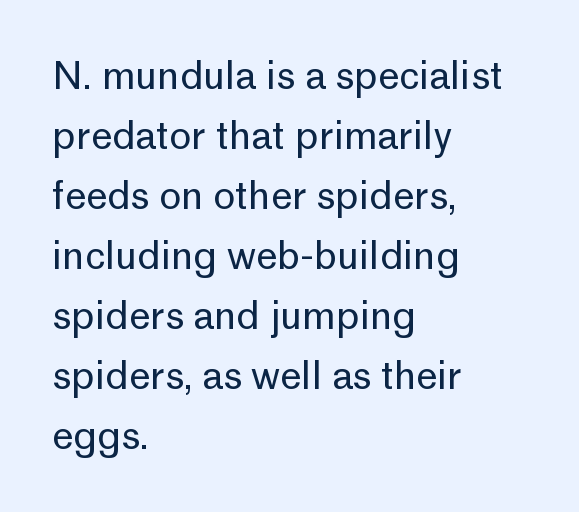
{"serif": "no", "italic": "no", "bold": "no", "weight": "regular", "width": "normal", "stroke_contrast": "low", "x_height": "medium", "monospaced": "no", "underline": "no", "align": "left", "line_spacing": "normal", "line_spacing_ratio": 1.58, "letter_spacing": "normal", "letter_spacing_em": 0.0, "glyph_px": 38}
